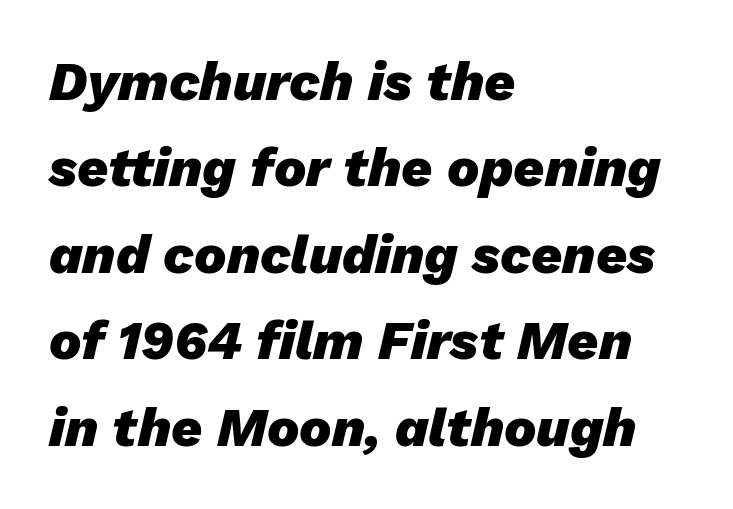
The letters advance in unequal steps, a hallmark of proportional type. No word sits above an underline. Each word holds together tightly as a unit, with standard inter-letter gaps. Horizontal alignment here is leftward, the default for most running prose. Italic? Definitely — the glyphs are oblique.
